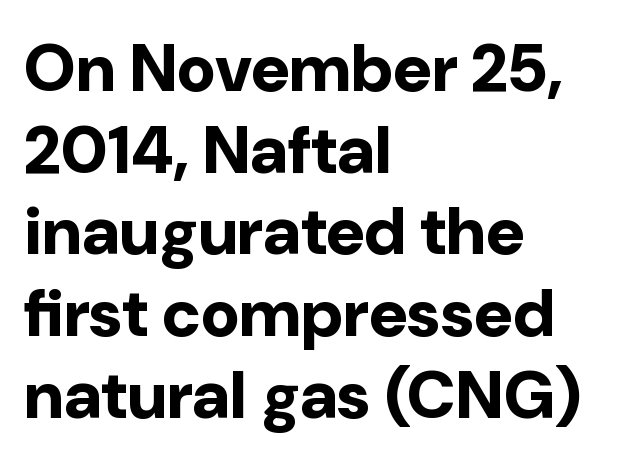
{"serif": "no", "italic": "no", "bold": "yes", "weight": "bold", "width": "normal", "stroke_contrast": "low", "x_height": "medium", "monospaced": "no", "underline": "no", "align": "left", "line_spacing_ratio": 1.22, "letter_spacing": "normal", "letter_spacing_em": 0.0, "glyph_px": 67}
